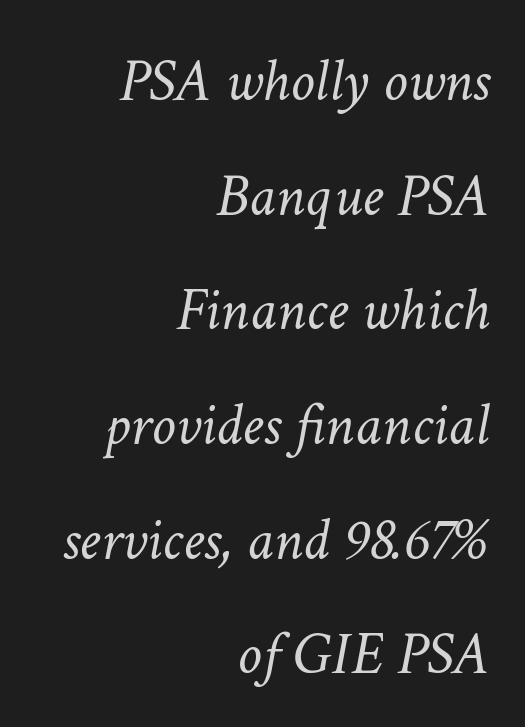
Q: Is the text bold? A: No.
Q: Is the text italic (slanted)? A: Yes, it leans right by about 11 degrees.
Q: Is the text underlined? A: No.
Q: How is the paragraph aligned? A: Right-aligned.
Q: Is the spacing between letters normal or unusually wide? A: Normal.
Q: Width (condensed, normal, or wide)? A: Normal.
Q: Stroke contrast? A: Low.
Q: x-height? A: Medium.
Q: Monospaced? A: No.
